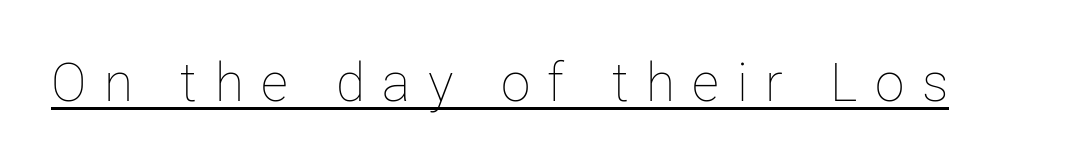
{"italic": "no", "bold": "no", "weight": "thin", "width": "normal", "stroke_contrast": "low", "x_height": "medium", "monospaced": "no", "underline": "yes", "letter_spacing": "wide", "letter_spacing_em": 0.33, "glyph_px": 53}
